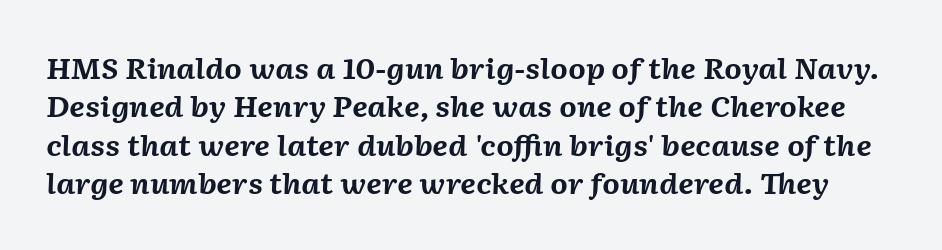
Q: Is the text bold? A: Yes.
Q: Is the text italic (slanted)? A: Yes, it leans right by about 2 degrees.
Q: Is the text underlined? A: No.
Q: Is the spacing between letters normal or unusually wide? A: Normal.
Q: Is the spacing between lines tight, normal or loose? A: Normal.
Q: Width (condensed, normal, or wide)? A: Normal.
Q: Stroke contrast? A: Medium.
Q: x-height? A: Medium.
Q: Monospaced? A: No.
